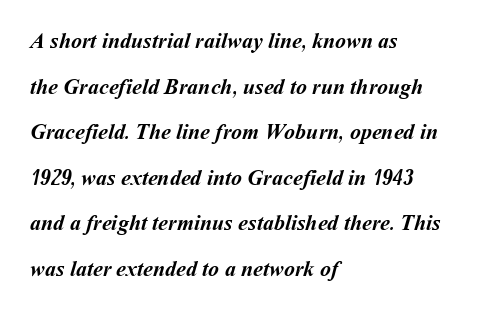
{"bold": "yes", "underline": "no", "align": "left", "line_spacing": "loose", "line_spacing_ratio": 2.07, "letter_spacing": "normal", "letter_spacing_em": 0.0, "glyph_px": 22}
